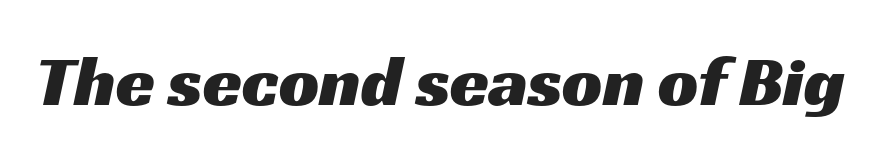
Q: Is the typeface a serif or a sans-serif typeface? A: Sans-serif.
Q: Is the text underlined? A: No.
Q: Is the spacing between letters normal or unusually wide? A: Normal.
Q: Width (condensed, normal, or wide)? A: Wide.
Q: Stroke contrast? A: Medium.
Q: x-height? A: Medium.
Q: Monospaced? A: No.
